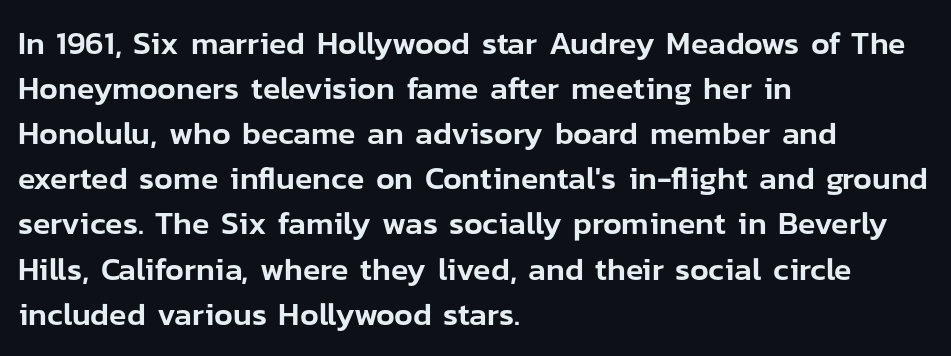
{"serif": "no", "italic": "no", "width": "normal", "stroke_contrast": "low", "x_height": "medium", "monospaced": "no", "underline": "no", "align": "left", "line_spacing": "normal", "line_spacing_ratio": 1.41, "letter_spacing": "normal", "letter_spacing_em": 0.0, "glyph_px": 32}
